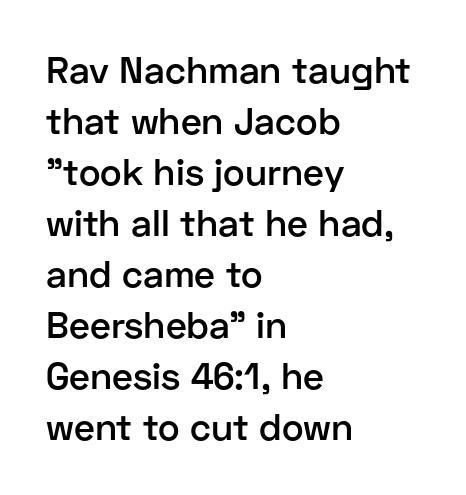
{"serif": "no", "italic": "no", "bold": "semi", "weight": "semibold", "width": "normal", "stroke_contrast": "low", "x_height": "medium", "monospaced": "no", "underline": "no", "align": "left", "line_spacing": "normal", "line_spacing_ratio": 1.38, "letter_spacing": "normal", "letter_spacing_em": 0.0, "glyph_px": 37}
